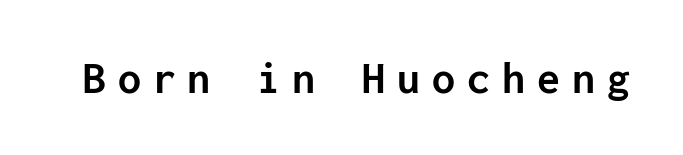
Q: Is the text bold? A: Yes.
Q: Is the text italic (slanted)? A: No, it is upright.
Q: Is the typeface a serif or a sans-serif typeface? A: Sans-serif.
Q: Is the text underlined? A: No.
Q: Is the spacing between letters normal or unusually wide? A: Unusually wide.
Q: Width (condensed, normal, or wide)? A: Normal.
Q: Stroke contrast? A: Low.
Q: x-height? A: Medium.
Q: Monospaced? A: Yes.
